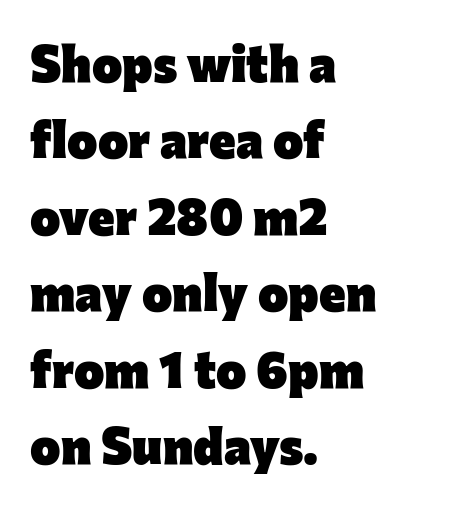
Notice how descenders clear the ascenders below comfortably — that's standard leading. Characters remain perfectly vertical along every line. The rendering shows plain stroke endings on the letterforms — a sans-serif design. The compositor pushed each line to the left boundary. The type is set solid horizontally, with unmodified tracking. You could not count columns in this text — the font is proportionally spaced.
